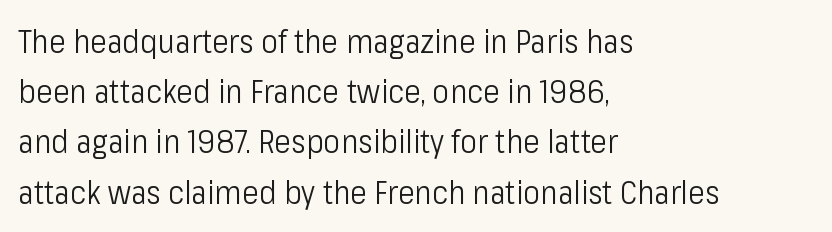
The image shows 32 px light, condensed sans-serif type, upright; set left-aligned, normal line spacing (1.57x), normal letter spacing, not underlined; low stroke contrast and a medium x-height.
